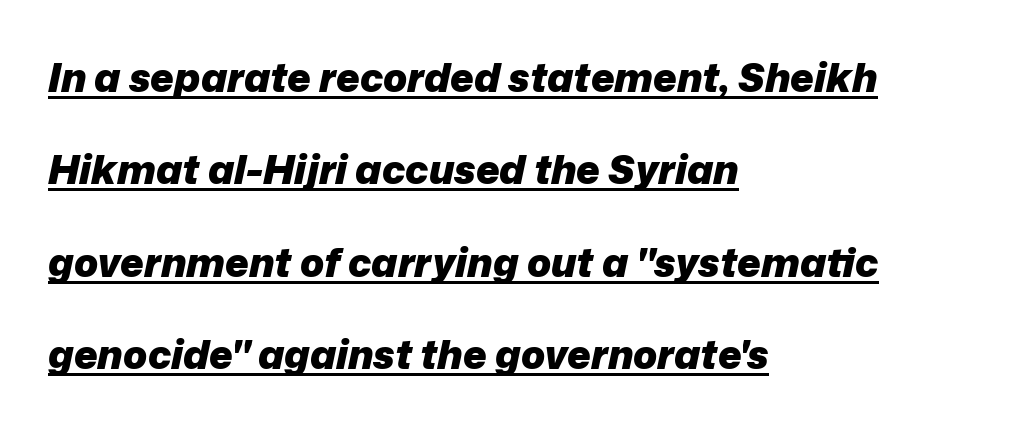
Q: Is the text bold? A: Yes.
Q: Is the text italic (slanted)? A: Yes, it leans right by about 12 degrees.
Q: Is the text underlined? A: Yes.
Q: How is the paragraph aligned? A: Left-aligned.
Q: Is the spacing between letters normal or unusually wide? A: Normal.
Q: Is the spacing between lines tight, normal or loose? A: Loose.
Q: Width (condensed, normal, or wide)? A: Normal.
Q: Stroke contrast? A: Low.
Q: x-height? A: Medium.
Q: Monospaced? A: No.
